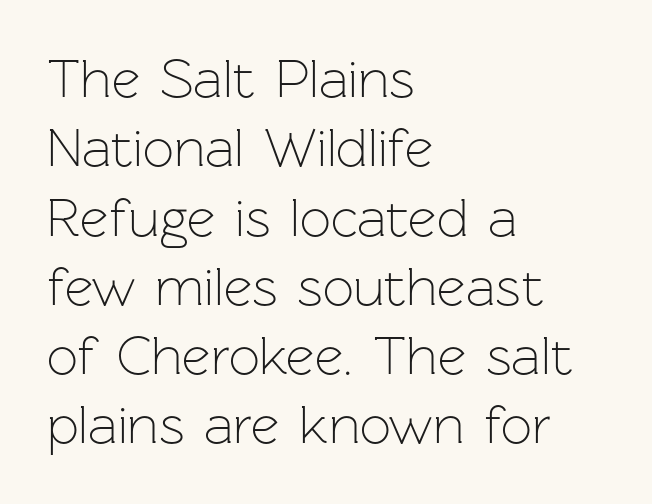
Q: Is the text bold? A: No.
Q: Is the text italic (slanted)? A: No, it is upright.
Q: Is the typeface a serif or a sans-serif typeface? A: Sans-serif.
Q: Is the text underlined? A: No.
Q: How is the paragraph aligned? A: Left-aligned.
Q: Is the spacing between letters normal or unusually wide? A: Normal.
Q: Is the spacing between lines tight, normal or loose? A: Normal.
Q: Width (condensed, normal, or wide)? A: Normal.
Q: Stroke contrast? A: Low.
Q: x-height? A: Medium.
Q: Monospaced? A: No.
